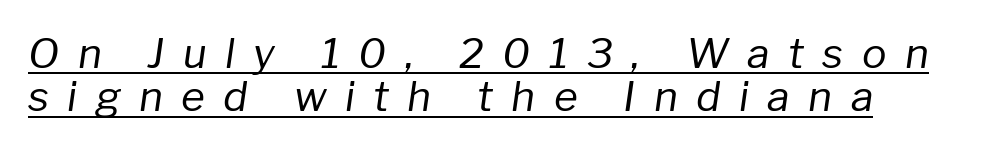
Q: Is the text bold? A: No.
Q: Is the text italic (slanted)? A: Yes, it leans right by about 8 degrees.
Q: Is the text underlined? A: Yes.
Q: Is the spacing between letters normal or unusually wide? A: Unusually wide.
Q: Is the spacing between lines tight, normal or loose? A: Tight.
Q: Width (condensed, normal, or wide)? A: Normal.
Q: Stroke contrast? A: Low.
Q: x-height? A: Medium.
Q: Monospaced? A: No.
